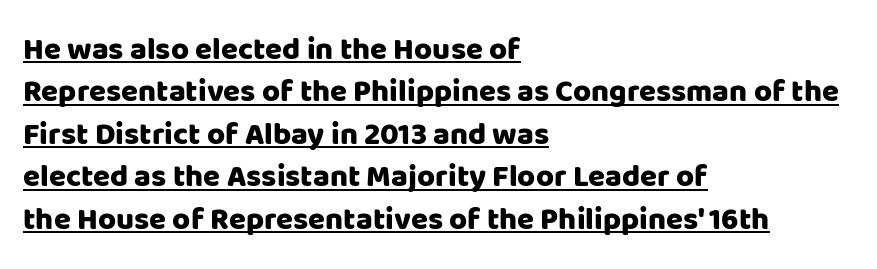
{"serif": "no", "italic": "no", "width": "normal", "stroke_contrast": "low", "x_height": "large", "monospaced": "no", "underline": "yes", "align": "left", "line_spacing": "normal", "line_spacing_ratio": 1.37, "letter_spacing": "normal", "letter_spacing_em": 0.0, "glyph_px": 31}
